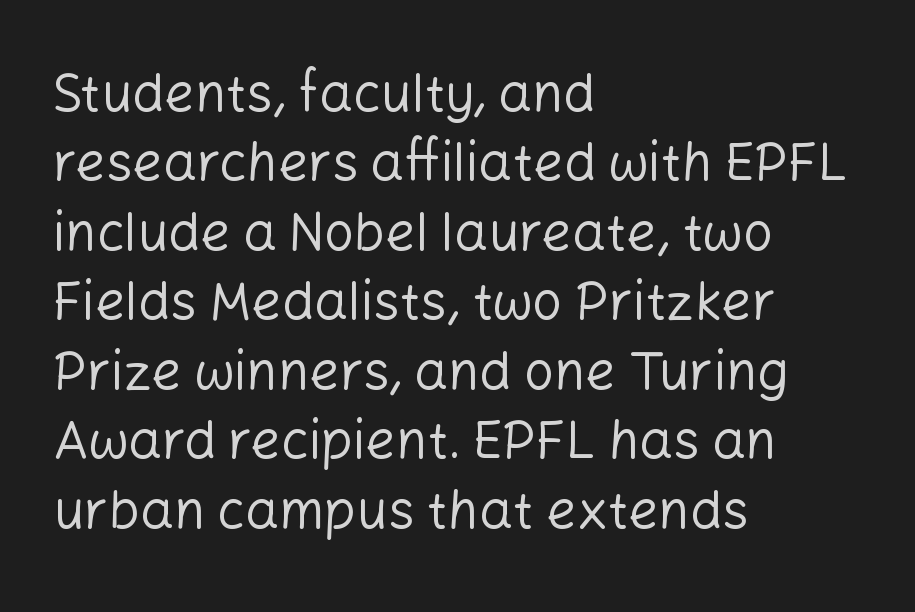
Q: Is the text bold? A: No.
Q: Is the text italic (slanted)? A: No, it is upright.
Q: Is the typeface a serif or a sans-serif typeface? A: Sans-serif.
Q: Is the text underlined? A: No.
Q: How is the paragraph aligned? A: Left-aligned.
Q: Is the spacing between letters normal or unusually wide? A: Normal.
Q: Is the spacing between lines tight, normal or loose? A: Normal.
Q: Width (condensed, normal, or wide)? A: Normal.
Q: Stroke contrast? A: Low.
Q: x-height? A: Medium.
Q: Monospaced? A: No.
